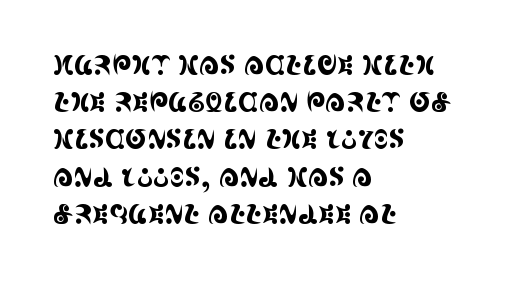
The passage is arranged the way most books set body copy — flush left. No extra tracking has been applied to these lines. You can tell it's not italic because the verticals are truly vertical. The leading is moderate, giving the passage an even texture. The specimen omits any rule beneath the text block's lines.
